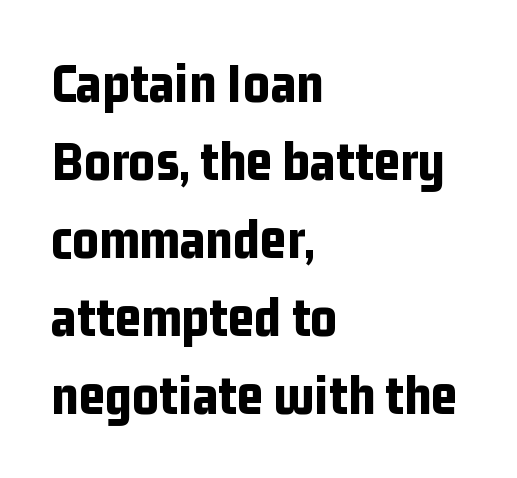
{"serif": "no", "italic": "no", "bold": "yes", "weight": "bold", "width": "condensed", "stroke_contrast": "low", "x_height": "medium", "monospaced": "no", "underline": "no", "align": "left", "line_spacing": "normal", "line_spacing_ratio": 1.37, "letter_spacing": "normal", "letter_spacing_em": 0.0, "glyph_px": 57}
